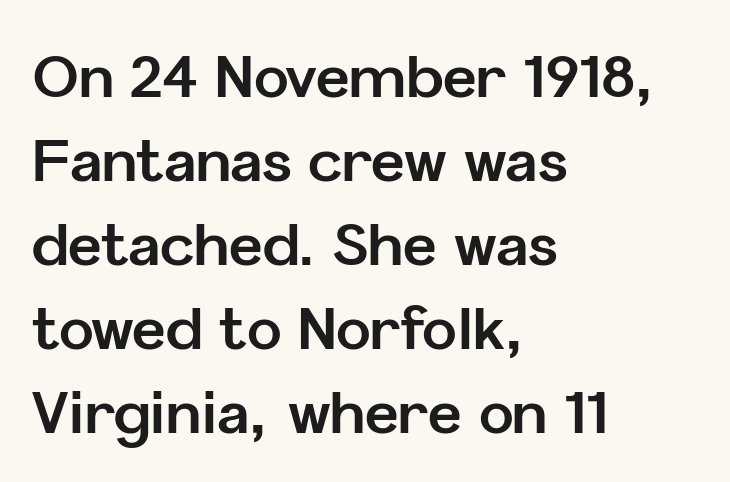
Q: Is the text bold? A: Yes.
Q: Is the text italic (slanted)? A: No, it is upright.
Q: Is the typeface a serif or a sans-serif typeface? A: Sans-serif.
Q: Is the text underlined? A: No.
Q: How is the paragraph aligned? A: Left-aligned.
Q: Is the spacing between letters normal or unusually wide? A: Normal.
Q: Is the spacing between lines tight, normal or loose? A: Normal.
Q: Width (condensed, normal, or wide)? A: Normal.
Q: Stroke contrast? A: Low.
Q: x-height? A: Medium.
Q: Monospaced? A: No.
